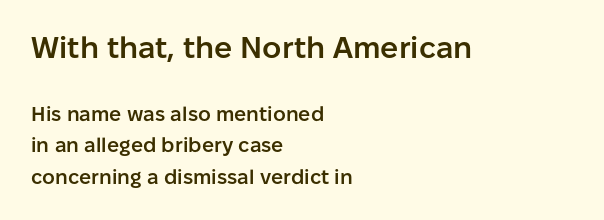
The image shows 30 px semibold sans-serif type, upright; set left-aligned, normal line spacing (1.59x), normal letter spacing, not underlined; the first (top) block is 1.5x larger; low stroke contrast and a medium x-height.
